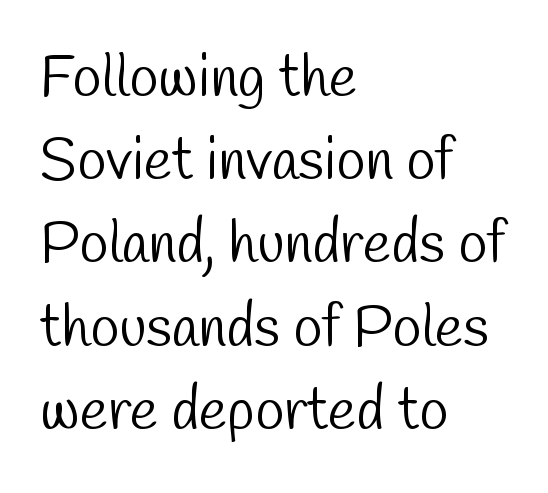
Where is the straight margin? On the left. Regarding leading, the lines here are spaced in the standard way. A typesetter would call this proportional, since set widths differ per character. The line texture is even and compact thanks to regular tracking.
